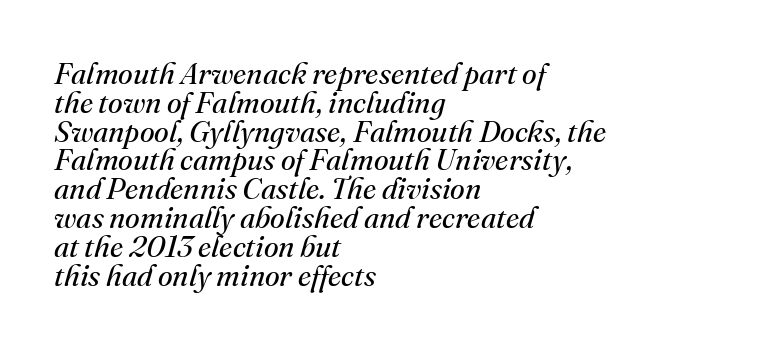
Think standard paragraph weight, or any step lighter than that. The typesetter chose a ragged-right arrangement here. Clear beneath every line of the passage. Honestly, the rows look squashed on top of each other. Quick note: italic. Proportional: the letters do not fall into vertical columns.
